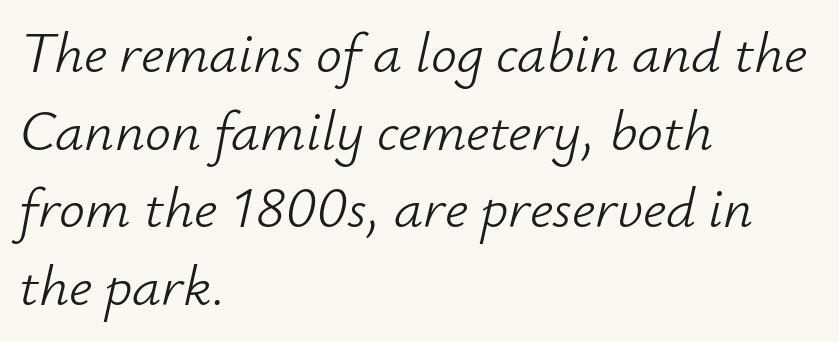
Casual observation: everything's shoved over to the left. Caption: standard tracking, unaltered. These lines are rendered in a variable-pitch font. Looking at the ascenders, they clearly lean. How would I describe the line gaps? Plain and ordinary. Caption: face not bold, strokes unweighted.
